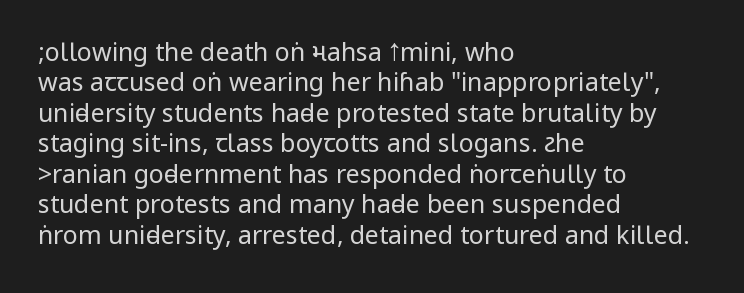
Nope, not italic — everything's standing straight. Only glyphs here, with clear space below each row. Leftover space on each line is placed entirely after the last word. The gaps between neighbouring characters are ordinary and unremarkable. A light-to-regular cut is what we see here.
